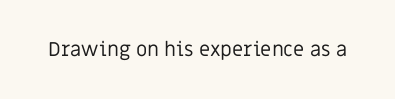
{"italic": "no", "bold": "no", "underline": "no", "letter_spacing": "normal", "letter_spacing_em": 0.0, "glyph_px": 20}
